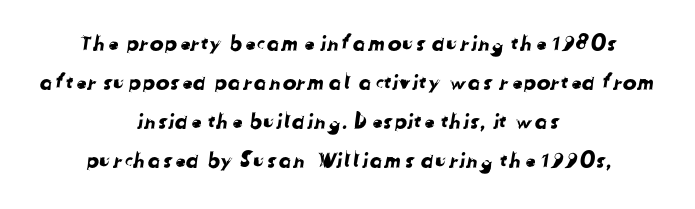
The image shows 21 px text type; set centered, line spacing 1.85x, normal letter spacing, not underlined.
